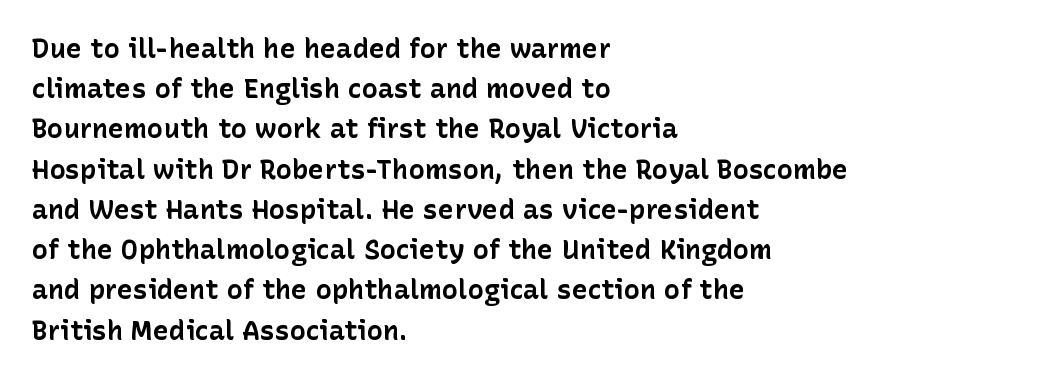
Q: Is the text bold? A: Yes.
Q: Is the text italic (slanted)? A: No, it is upright.
Q: Is the text underlined? A: No.
Q: How is the paragraph aligned? A: Left-aligned.
Q: Is the spacing between letters normal or unusually wide? A: Normal.
Q: Is the spacing between lines tight, normal or loose? A: Normal.
